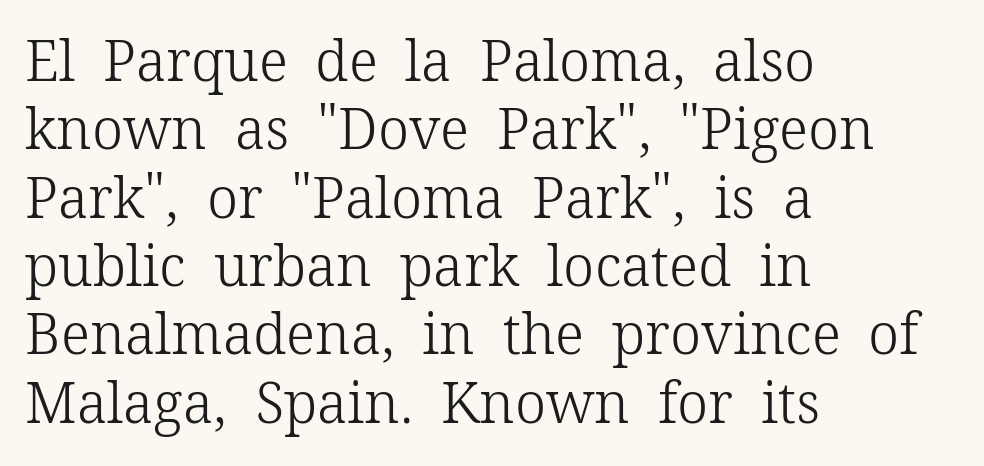
The image shows 56 px light serif type, upright; set left-aligned, line spacing 1.22x, normal letter spacing, not underlined; low stroke contrast and a medium x-height.
